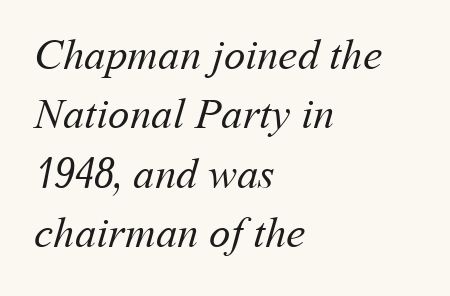
Q: Is the text bold? A: No.
Q: Is the text underlined? A: No.
Q: How is the paragraph aligned? A: Left-aligned.
Q: Is the spacing between letters normal or unusually wide? A: Normal.
Q: Is the spacing between lines tight, normal or loose? A: Normal.
Q: Width (condensed, normal, or wide)? A: Normal.
Q: Stroke contrast? A: Medium.
Q: x-height? A: Medium.
Q: Monospaced? A: No.
